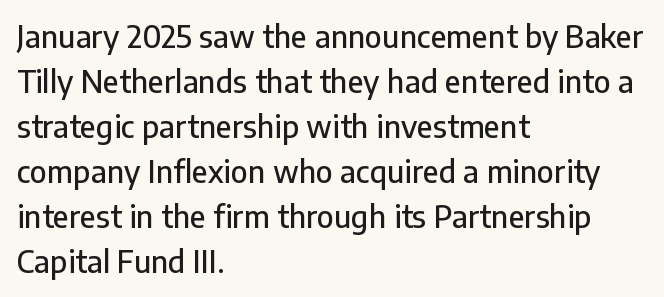
The image shows 30 px sans-serif type, upright; set left-aligned, normal line spacing (1.5x), normal letter spacing, not underlined; low stroke contrast and a medium x-height.
